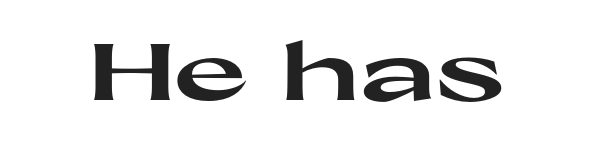
Q: Is the text bold? A: Yes.
Q: Is the text italic (slanted)? A: No, it is upright.
Q: Is the typeface a serif or a sans-serif typeface? A: Sans-serif.
Q: Is the text underlined? A: No.
Q: Is the spacing between letters normal or unusually wide? A: Normal.
Q: Width (condensed, normal, or wide)? A: Wide.
Q: Stroke contrast? A: High.
Q: x-height? A: Medium.
Q: Monospaced? A: No.
